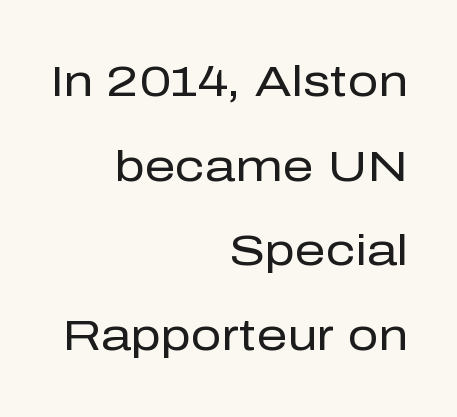
Q: Is the text bold? A: No.
Q: Is the text italic (slanted)? A: No, it is upright.
Q: Is the typeface a serif or a sans-serif typeface? A: Sans-serif.
Q: Is the text underlined? A: No.
Q: How is the paragraph aligned? A: Right-aligned.
Q: Is the spacing between letters normal or unusually wide? A: Normal.
Q: Is the spacing between lines tight, normal or loose? A: Loose.
Q: Width (condensed, normal, or wide)? A: Normal.
Q: Stroke contrast? A: Low.
Q: x-height? A: Medium.
Q: Monospaced? A: No.
